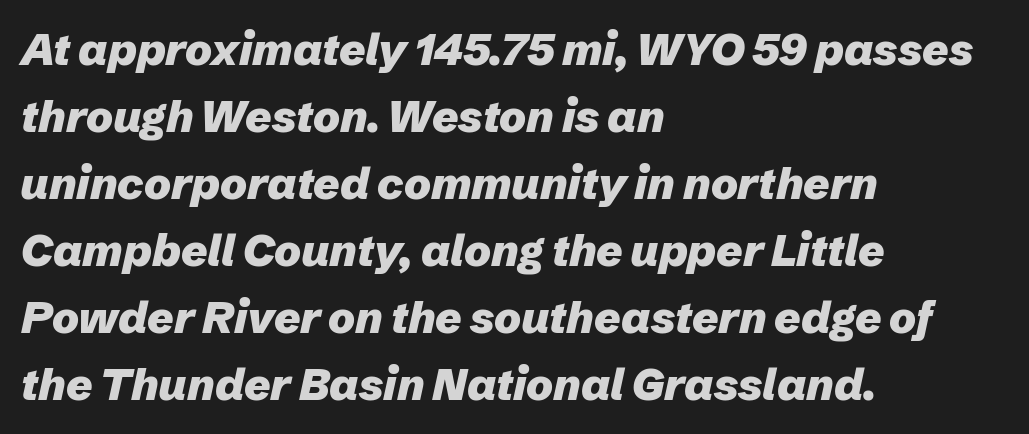
Q: Is the text bold? A: Yes.
Q: Is the text italic (slanted)? A: Yes, it leans right by about 12 degrees.
Q: Is the text underlined? A: No.
Q: How is the paragraph aligned? A: Left-aligned.
Q: Is the spacing between letters normal or unusually wide? A: Normal.
Q: Is the spacing between lines tight, normal or loose? A: Normal.
Q: Width (condensed, normal, or wide)? A: Normal.
Q: Stroke contrast? A: Low.
Q: x-height? A: Medium.
Q: Monospaced? A: No.
